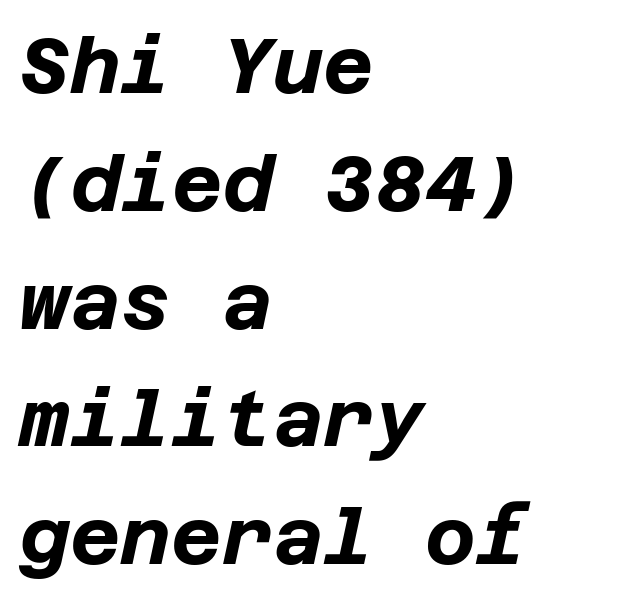
Q: Is the text bold? A: Yes.
Q: Is the text italic (slanted)? A: Yes, it leans right by about 12 degrees.
Q: Is the text underlined? A: No.
Q: How is the paragraph aligned? A: Left-aligned.
Q: Is the spacing between letters normal or unusually wide? A: Normal.
Q: Is the spacing between lines tight, normal or loose? A: Normal.
Q: Width (condensed, normal, or wide)? A: Normal.
Q: Stroke contrast? A: Low.
Q: x-height? A: Large.
